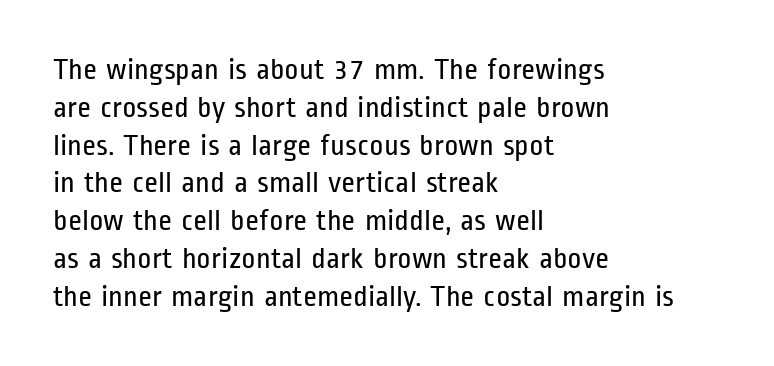
Does the lettering tilt? It doesn't — this is upright. Is this a fixed-width face? No — the glyphs have proportional, varying widths. No extra tracking has been applied to these lines. Successive baselines arrive at the customary interval. The strokes carry an ordinary text weight at most. What kind of face is this? One without serifs — a sans.
